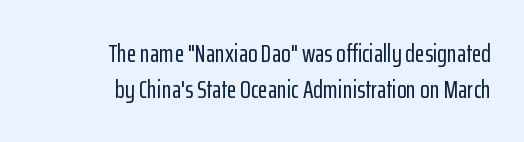
The image shows 25 px text type, upright; set right-aligned, normal line spacing (1.43x), normal letter spacing, not underlined.
